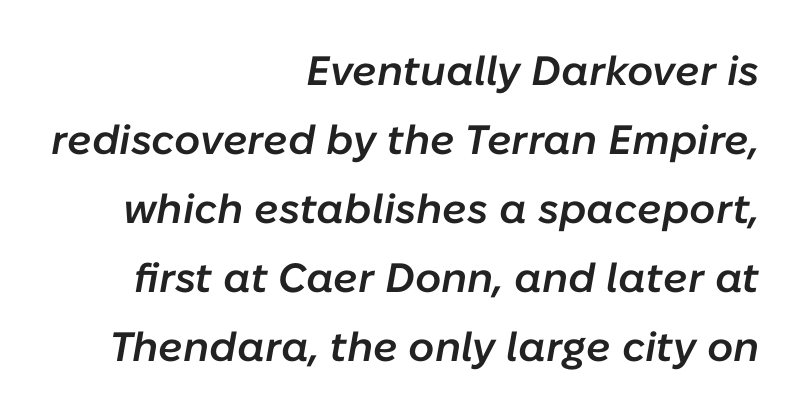
The image shows 41 px semibold type, italic (leaning right); set right-aligned, normal line spacing (1.68x), normal letter spacing, not underlined; low stroke contrast and a medium x-height.
